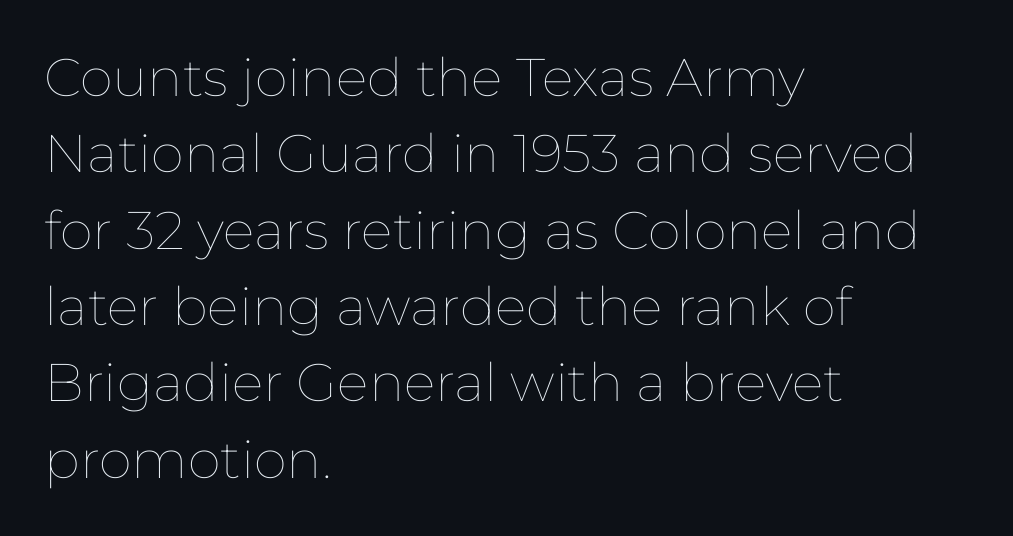
The image shows 53 px thin type, upright; set left-aligned, normal line spacing (1.44x), normal letter spacing, not underlined; low stroke contrast and a medium x-height.
